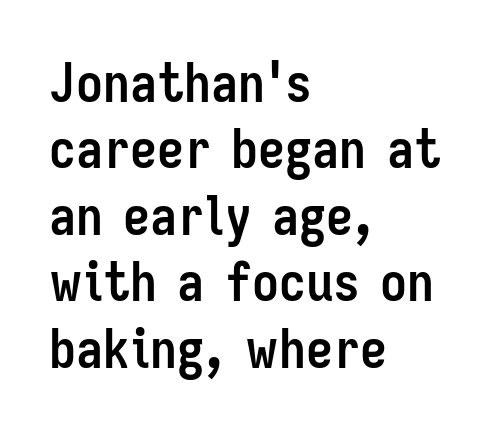
Plenty of ink on the page — the face is bold. This rendering employs a face without finishing strokes, i.e., a sans-serif. Where is the straight margin? On the left. A typesetter would call this proportional, since set widths differ per character. Default kerning and tracking; the words read as compact shapes. Underline: absent.
